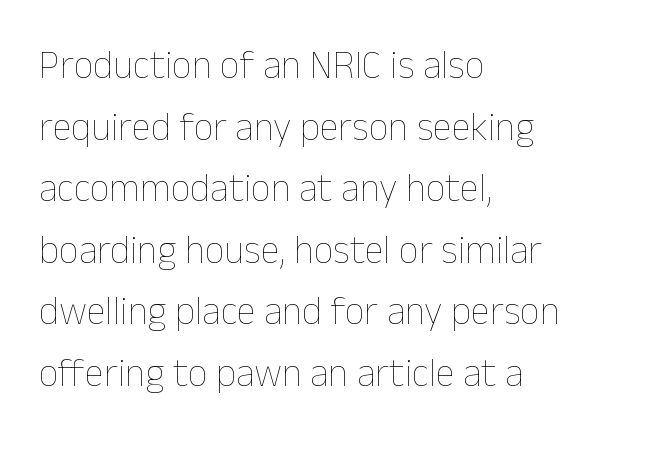
Vertical spacing — default. The lines in this sample share a left origin and differ only in where they stop. Each letter keeps its own natural width here, so spacing adapts to shape. Heft: none added — not bold. The lettering holds an erect, upright posture throughout.
